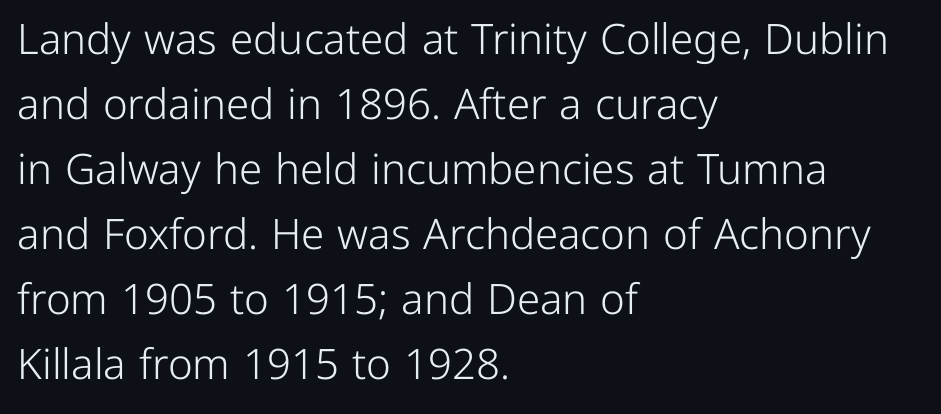
Stem width sits at or under what a default text font uses. Normally led — the rows are evenly, conventionally spaced. The designer went with a sans here, leaving each stem footless. Look at the tracking — it's just the regular setting, nothing added. These lines are set flush left with a ragged right edge.
